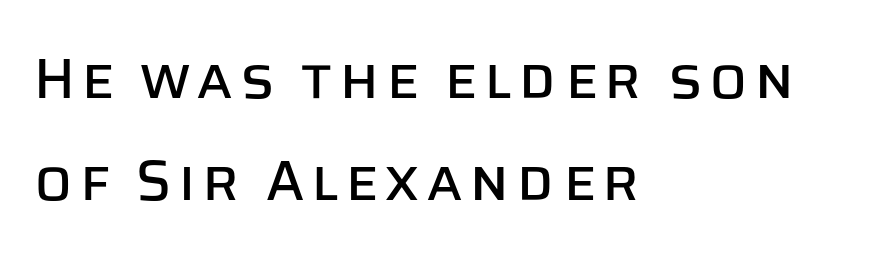
Clear beneath every line of the passage. Proportional: the letters do not fall into vertical columns. A student would call this left alignment; a typographer would say flush left, rag right. The specimen reads as upright at a glance.
